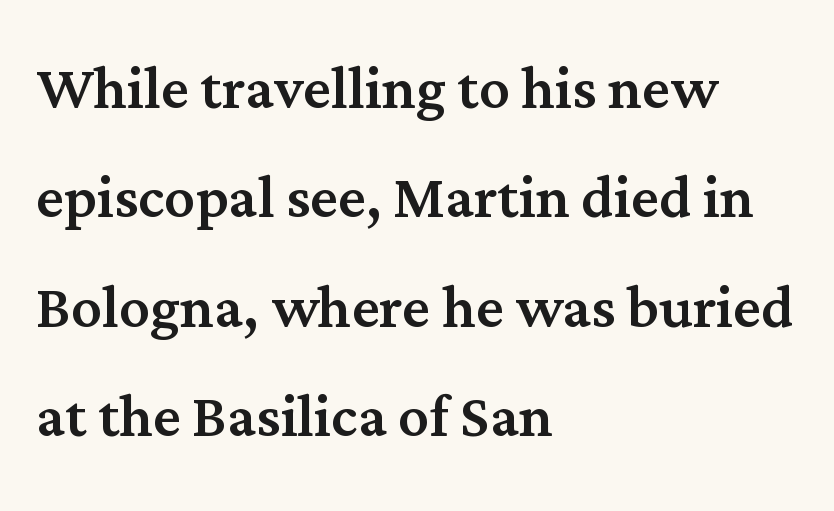
The image shows 76 px serif type, upright; set left-aligned, normal line spacing (1.44x), normal letter spacing, not underlined; medium stroke contrast and a medium x-height.
